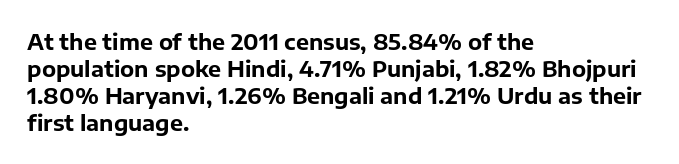
Q: Is the text bold? A: Yes.
Q: Is the text italic (slanted)? A: No, it is upright.
Q: Is the text underlined? A: No.
Q: How is the paragraph aligned? A: Left-aligned.
Q: Is the spacing between letters normal or unusually wide? A: Normal.
